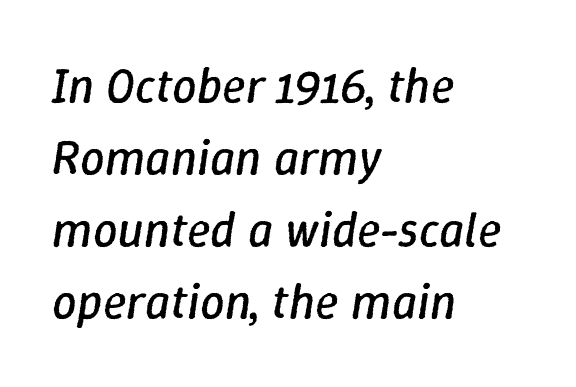
{"italic": "yes", "lean": "right", "slant_degrees": 9, "bold": "no", "weight": "regular", "width": "normal", "stroke_contrast": "low", "x_height": "medium", "monospaced": "no", "underline": "no", "align": "left", "line_spacing": "normal", "line_spacing_ratio": 1.47, "letter_spacing": "normal", "letter_spacing_em": 0.0, "glyph_px": 49}
